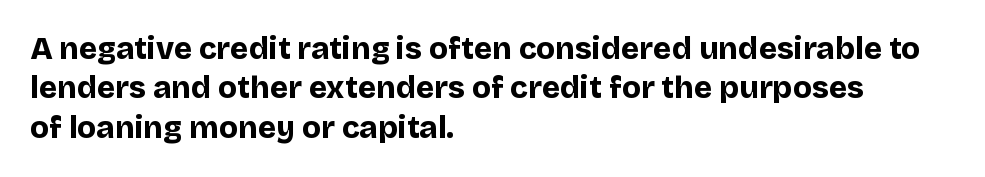
Q: Is the text bold? A: Yes.
Q: Is the text italic (slanted)? A: No, it is upright.
Q: Is the typeface a serif or a sans-serif typeface? A: Sans-serif.
Q: Is the text underlined? A: No.
Q: How is the paragraph aligned? A: Left-aligned.
Q: Is the spacing between letters normal or unusually wide? A: Normal.
Q: Is the spacing between lines tight, normal or loose? A: Normal.
Q: Width (condensed, normal, or wide)? A: Normal.
Q: Stroke contrast? A: Low.
Q: x-height? A: Large.
Q: Monospaced? A: No.
